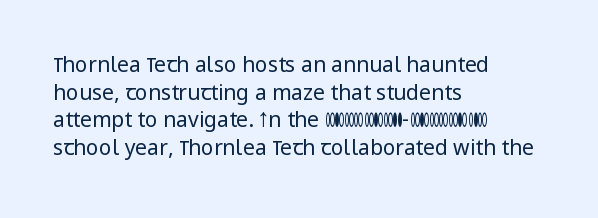
Every stem runs plumb, perpendicular to the baseline. Leftover space on each line is placed entirely after the last word. Check the space under the baseline: it is left empty. This reads as an unemphasized weight, regular at the heaviest. Caption: standard tracking, unaltered.
